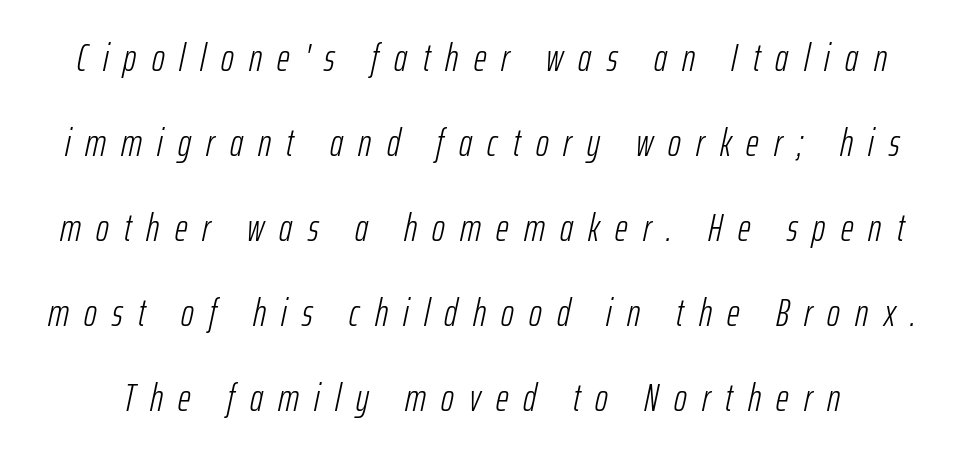
The image shows 39 px light, condensed type, italic (leaning right); set loose line spacing (2.18x), unusually wide letter spacing (+0.39 em), not underlined; low stroke contrast and a medium x-height.
